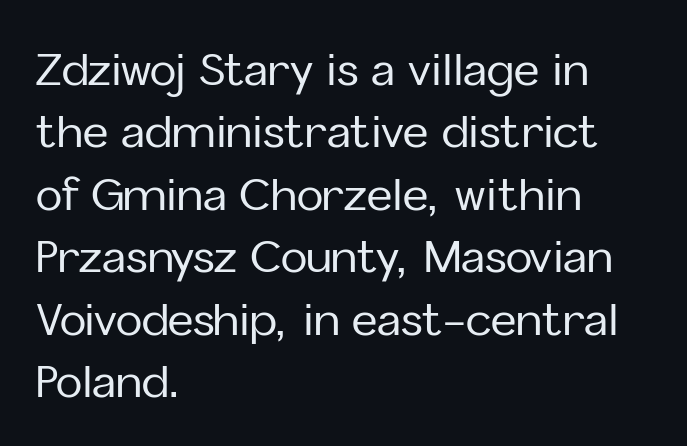
Q: Is the text italic (slanted)? A: No, it is upright.
Q: Is the typeface a serif or a sans-serif typeface? A: Sans-serif.
Q: Is the text underlined? A: No.
Q: How is the paragraph aligned? A: Left-aligned.
Q: Is the spacing between letters normal or unusually wide? A: Normal.
Q: Is the spacing between lines tight, normal or loose? A: Normal.
Q: Width (condensed, normal, or wide)? A: Normal.
Q: Stroke contrast? A: Low.
Q: x-height? A: Medium.
Q: Monospaced? A: No.
